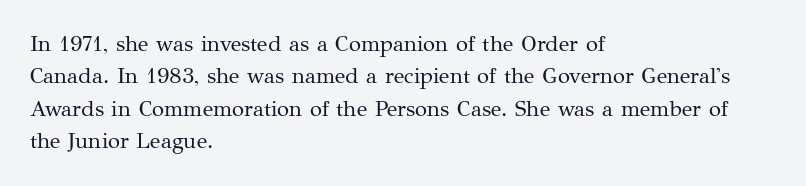
Does extra space separate the letters? No, they use regular spacing. Compared with a typical body face, this is equally light or lighter still. Casual observation: everything's shoved over to the left. This sample keeps an unexceptional amount of space between lines.
